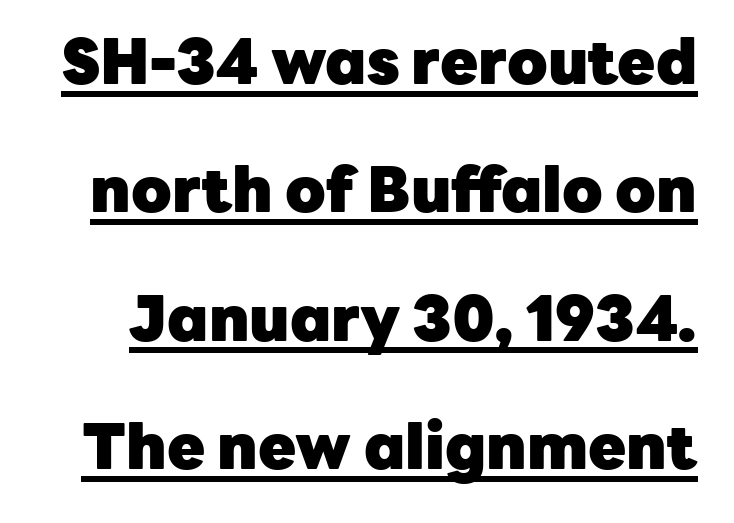
The image shows 62 px heavy sans-serif type, upright; set loose line spacing (2.07x), normal letter spacing, underlined; low stroke contrast and a medium x-height.
